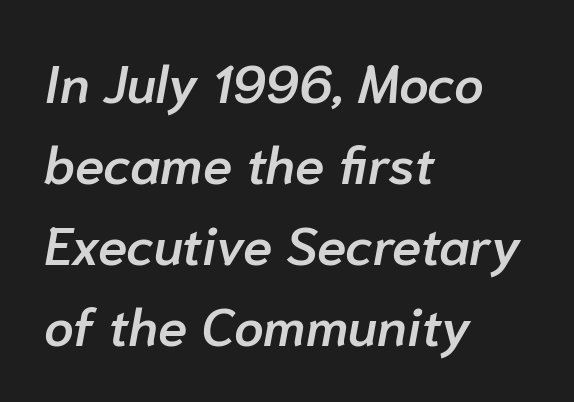
Q: Is the text bold? A: Semi-bold.
Q: Is the text italic (slanted)? A: Yes, it leans right by about 10 degrees.
Q: Is the text underlined? A: No.
Q: How is the paragraph aligned? A: Left-aligned.
Q: Is the spacing between letters normal or unusually wide? A: Normal.
Q: Is the spacing between lines tight, normal or loose? A: Normal.
Q: Width (condensed, normal, or wide)? A: Normal.
Q: Stroke contrast? A: Low.
Q: x-height? A: Medium.
Q: Monospaced? A: No.
